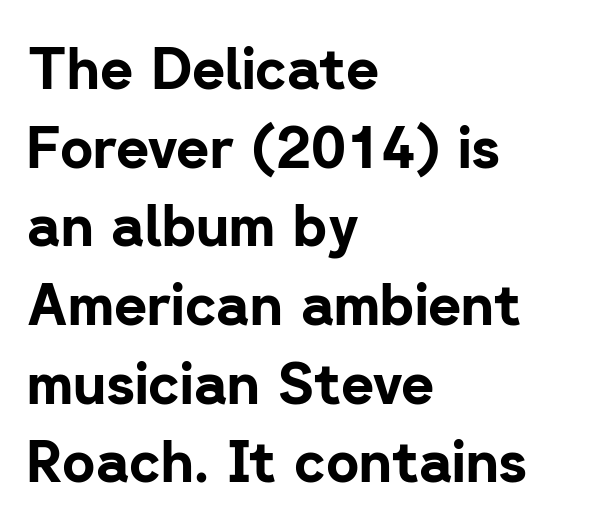
Q: Is the text bold? A: Yes.
Q: Is the text italic (slanted)? A: No, it is upright.
Q: Is the typeface a serif or a sans-serif typeface? A: Sans-serif.
Q: Is the text underlined? A: No.
Q: How is the paragraph aligned? A: Left-aligned.
Q: Is the spacing between letters normal or unusually wide? A: Normal.
Q: Is the spacing between lines tight, normal or loose? A: Normal.
Q: Width (condensed, normal, or wide)? A: Normal.
Q: Stroke contrast? A: Low.
Q: x-height? A: Medium.
Q: Monospaced? A: No.
